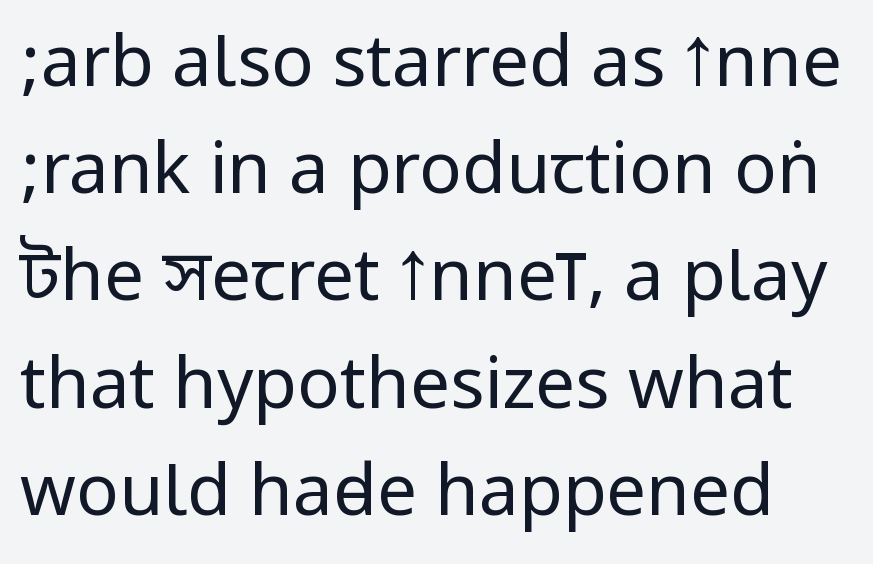
Q: Is the text bold? A: No.
Q: Is the text italic (slanted)? A: No, it is upright.
Q: Is the typeface a serif or a sans-serif typeface? A: Sans-serif.
Q: Is the text underlined? A: No.
Q: Is the spacing between letters normal or unusually wide? A: Normal.
Q: Is the spacing between lines tight, normal or loose? A: Normal.
Q: Width (condensed, normal, or wide)? A: Condensed.
Q: Stroke contrast? A: Low.
